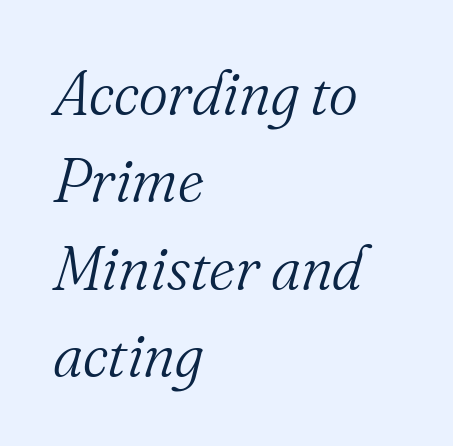
Letters rest on an invisible, unmarked baseline. This is not heavy type; no bold has been used. Every character sits at an angle, as italics do. This sample uses plain, unmodified letter spacing. Varying glyph widths throughout — classic text-font behaviour. Small tapered or slab feet sit at the stroke ends, so this counts as serif.
